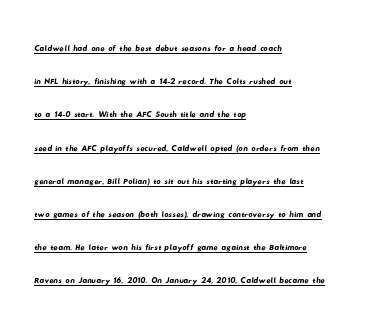
Q: Is the text underlined? A: Yes.
Q: How is the paragraph aligned? A: Left-aligned.
Q: Is the spacing between letters normal or unusually wide? A: Normal.
Q: Is the spacing between lines tight, normal or loose? A: Normal.
